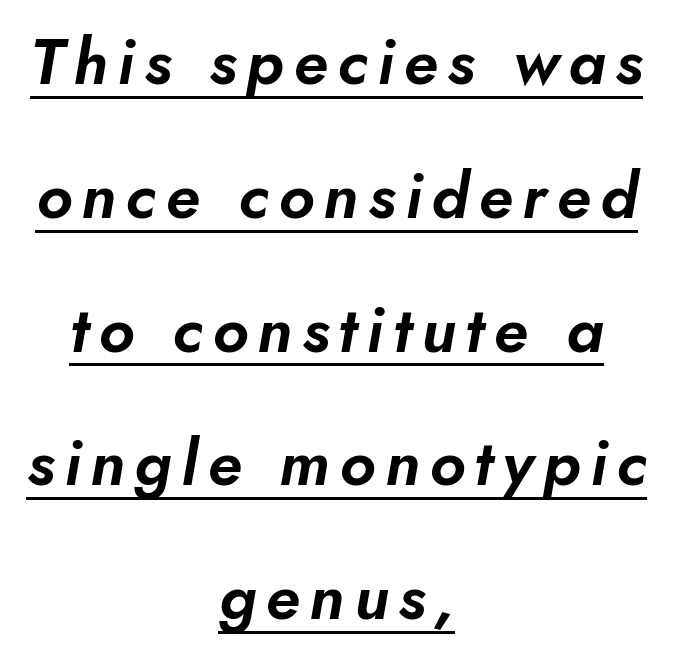
{"italic": "yes", "lean": "right", "slant_degrees": 10, "width": "normal", "stroke_contrast": "low", "x_height": "small", "monospaced": "no", "underline": "yes", "align": "center", "line_spacing": "loose", "line_spacing_ratio": 2.09, "glyph_px": 64}
